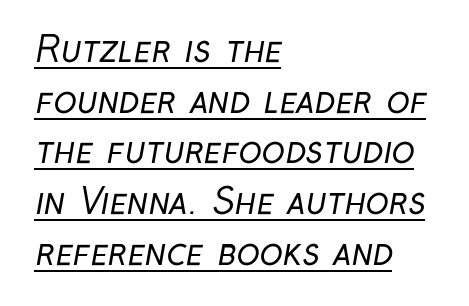
Q: Is the text bold? A: No.
Q: Is the typeface a serif or a sans-serif typeface? A: Sans-serif.
Q: Is the text underlined? A: Yes.
Q: How is the paragraph aligned? A: Left-aligned.
Q: Is the spacing between letters normal or unusually wide? A: Normal.
Q: Is the spacing between lines tight, normal or loose? A: Normal.
Q: Width (condensed, normal, or wide)? A: Condensed.
Q: Stroke contrast? A: Low.
Q: x-height? A: Medium.
Q: Monospaced? A: No.
